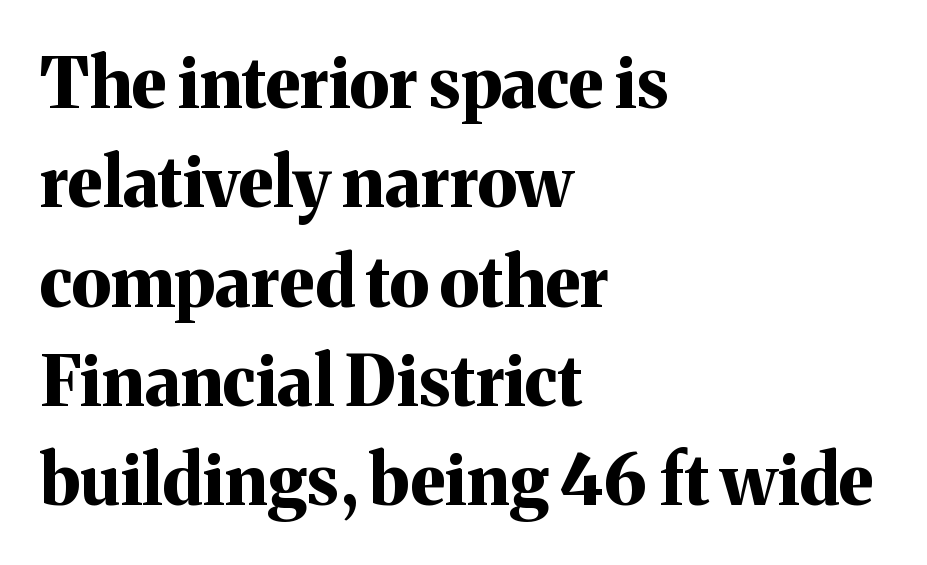
The image shows 69 px bold serif type, upright; set left-aligned, normal line spacing (1.44x), normal letter spacing, not underlined; medium stroke contrast and a medium x-height.
